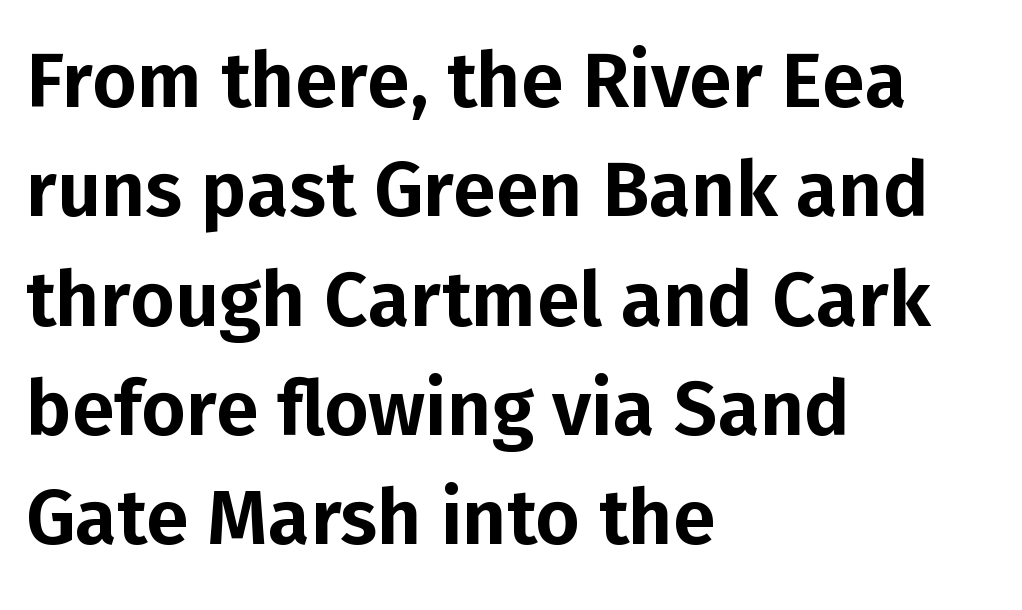
{"serif": "no", "italic": "no", "width": "normal", "stroke_contrast": "low", "x_height": "medium", "monospaced": "no", "underline": "no", "align": "left", "line_spacing": "normal", "line_spacing_ratio": 1.42, "letter_spacing": "normal", "letter_spacing_em": 0.0, "glyph_px": 77}
